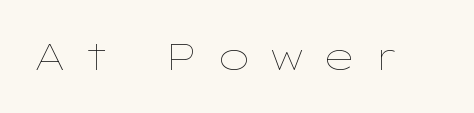
The image shows 37 px thin, wide type, upright; set unusually wide letter spacing (+0.48 em), not underlined; low stroke contrast and a medium x-height.
